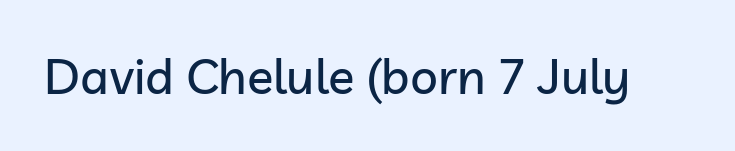
{"serif": "no", "italic": "no", "width": "normal", "stroke_contrast": "low", "x_height": "medium", "monospaced": "no", "underline": "no", "letter_spacing": "normal", "letter_spacing_em": 0.0, "glyph_px": 49}
